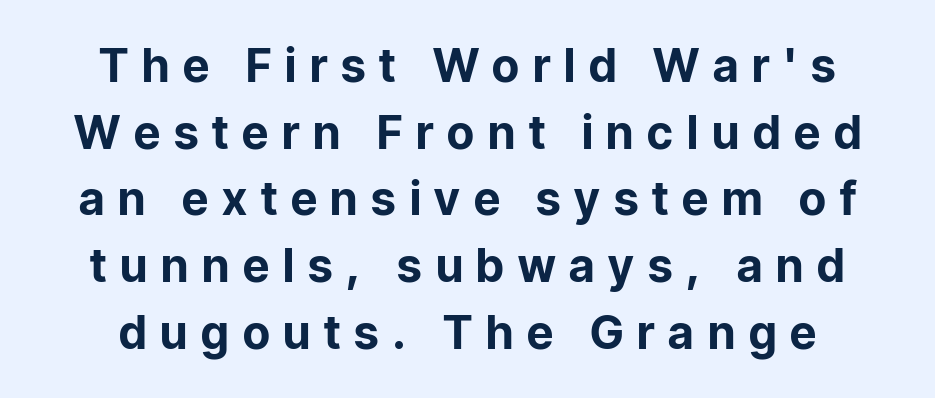
Q: Is the text bold? A: Yes.
Q: Is the text italic (slanted)? A: No, it is upright.
Q: Is the typeface a serif or a sans-serif typeface? A: Sans-serif.
Q: Is the text underlined? A: No.
Q: Is the spacing between letters normal or unusually wide? A: Unusually wide.
Q: Is the spacing between lines tight, normal or loose? A: Normal.
Q: Width (condensed, normal, or wide)? A: Normal.
Q: Stroke contrast? A: Low.
Q: x-height? A: Medium.
Q: Monospaced? A: No.
